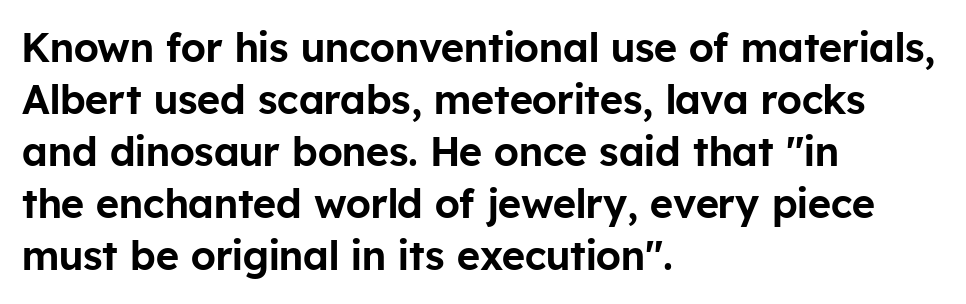
Q: Is the text italic (slanted)? A: No, it is upright.
Q: Is the typeface a serif or a sans-serif typeface? A: Sans-serif.
Q: Is the text underlined? A: No.
Q: How is the paragraph aligned? A: Left-aligned.
Q: Is the spacing between letters normal or unusually wide? A: Normal.
Q: Is the spacing between lines tight, normal or loose? A: Normal.
Q: Width (condensed, normal, or wide)? A: Normal.
Q: Stroke contrast? A: Low.
Q: x-height? A: Medium.
Q: Monospaced? A: No.
